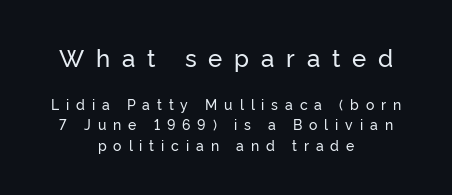
Q: Is the text italic (slanted)? A: No, it is upright.
Q: Is the text underlined? A: No.
Q: How is the paragraph aligned? A: Centered.
Q: Is the spacing between letters normal or unusually wide? A: Unusually wide.
Q: Is the spacing between lines tight, normal or loose? A: Normal.
Q: Which block of text is set in a larger size, the first (top) or the second (bottom)? A: The first (top) one.
